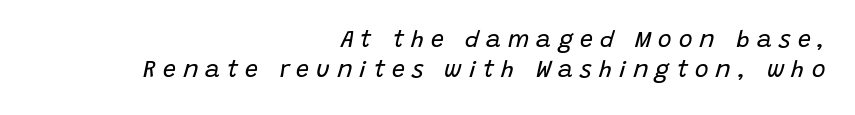
Q: Is the text bold? A: No.
Q: Is the text italic (slanted)? A: Yes, it leans right by about 15 degrees.
Q: Is the text underlined? A: No.
Q: How is the paragraph aligned? A: Right-aligned.
Q: Is the spacing between letters normal or unusually wide? A: Unusually wide.
Q: Is the spacing between lines tight, normal or loose? A: Normal.
